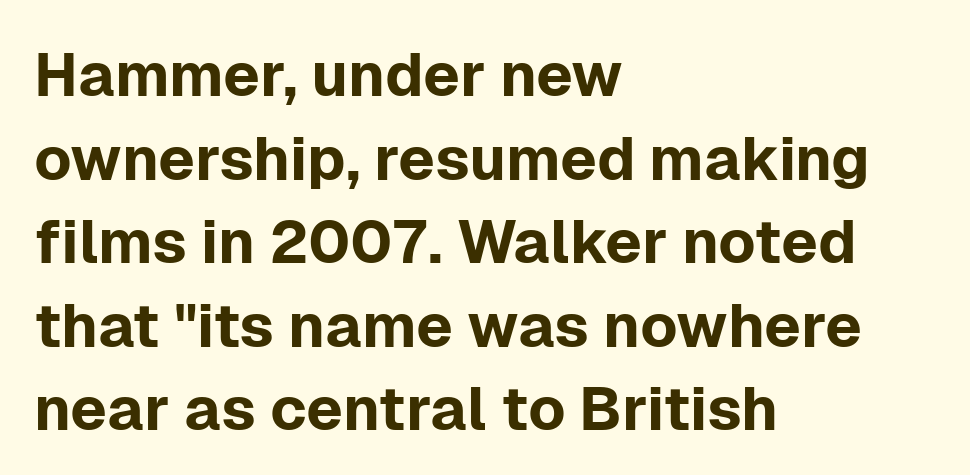
{"serif": "no", "italic": "no", "width": "normal", "stroke_contrast": "low", "x_height": "medium", "monospaced": "no", "underline": "no", "align": "left", "line_spacing": "normal", "line_spacing_ratio": 1.37, "letter_spacing": "normal", "letter_spacing_em": 0.0, "glyph_px": 61}
